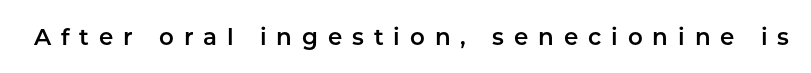
The image shows 23 px text type, upright; set unusually wide letter spacing (+0.43 em), not underlined.
